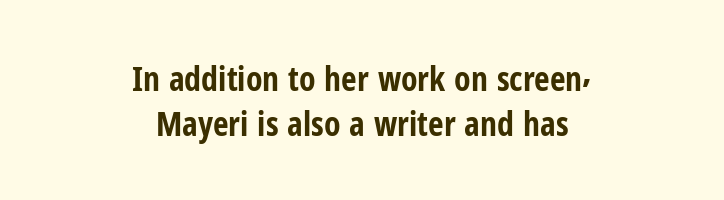
The image shows 34 px bold, condensed sans-serif type, upright; set centered, normal line spacing (1.32x), normal letter spacing, not underlined; low stroke contrast and a medium x-height.
